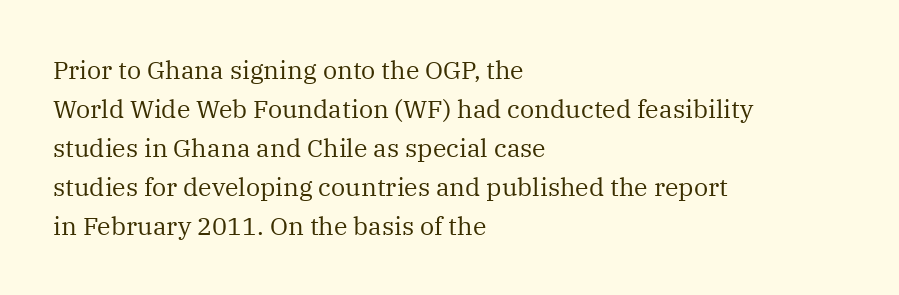
{"italic": "no", "bold": "no", "underline": "no", "align": "left", "line_spacing": "normal", "line_spacing_ratio": 1.56, "letter_spacing": "normal", "letter_spacing_em": 0.0, "glyph_px": 25}
